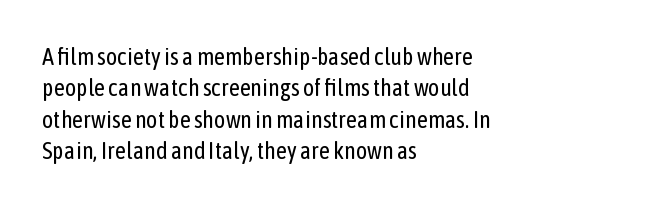
The image shows 24 px text type, upright; set left-aligned, normal line spacing (1.31x), normal letter spacing, not underlined.
